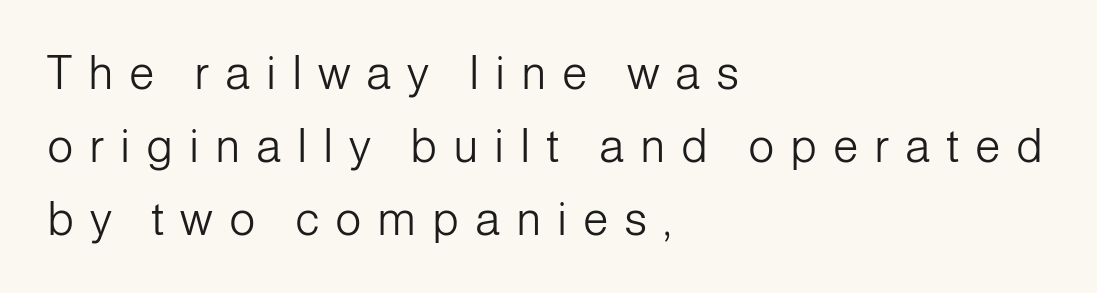
Q: Is the text bold? A: No.
Q: Is the text italic (slanted)? A: No, it is upright.
Q: Is the typeface a serif or a sans-serif typeface? A: Sans-serif.
Q: Is the text underlined? A: No.
Q: How is the paragraph aligned? A: Left-aligned.
Q: Is the spacing between letters normal or unusually wide? A: Unusually wide.
Q: Is the spacing between lines tight, normal or loose? A: Normal.
Q: Width (condensed, normal, or wide)? A: Normal.
Q: Stroke contrast? A: Low.
Q: x-height? A: Medium.
Q: Monospaced? A: No.
